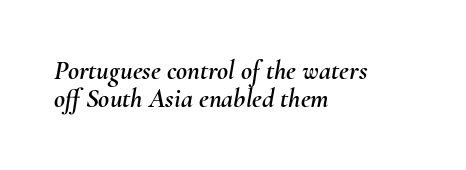
The image shows 27 px text type, italic (leaning right); set left-aligned, tight line spacing (1.04x), normal letter spacing, not underlined.
